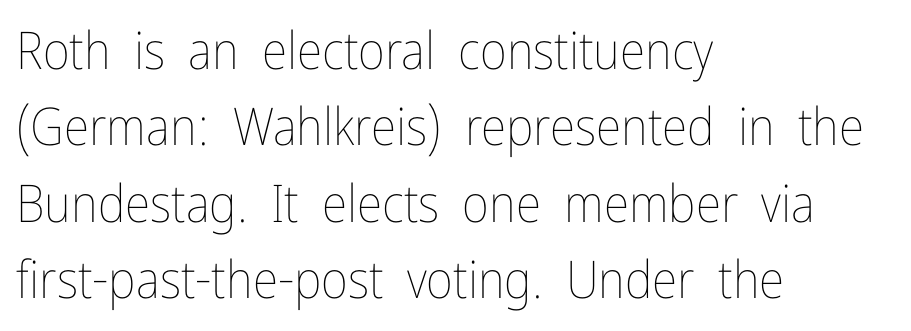
Q: Is the text bold? A: No.
Q: Is the text italic (slanted)? A: No, it is upright.
Q: Is the text underlined? A: No.
Q: How is the paragraph aligned? A: Left-aligned.
Q: Is the spacing between letters normal or unusually wide? A: Normal.
Q: Is the spacing between lines tight, normal or loose? A: Normal.
Q: Width (condensed, normal, or wide)? A: Condensed.
Q: Stroke contrast? A: Low.
Q: x-height? A: Medium.
Q: Monospaced? A: No.
